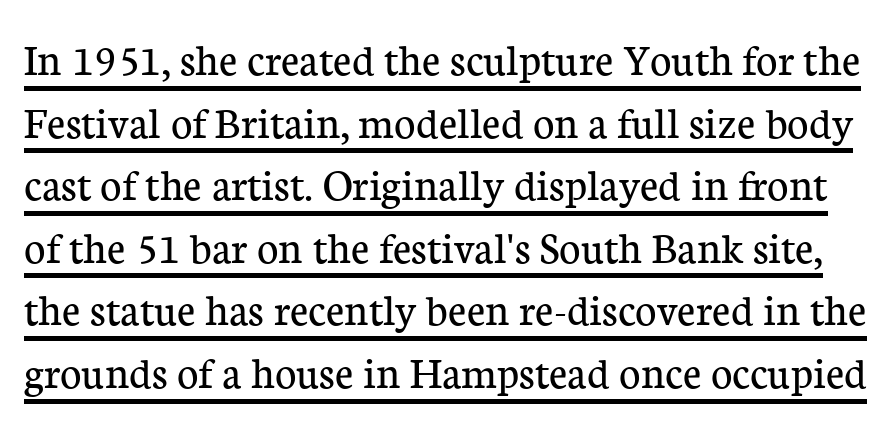
The image shows 46 px regular-weight serif type, upright; set normal line spacing (1.36x), normal letter spacing, underlined; low stroke contrast and a medium x-height.
